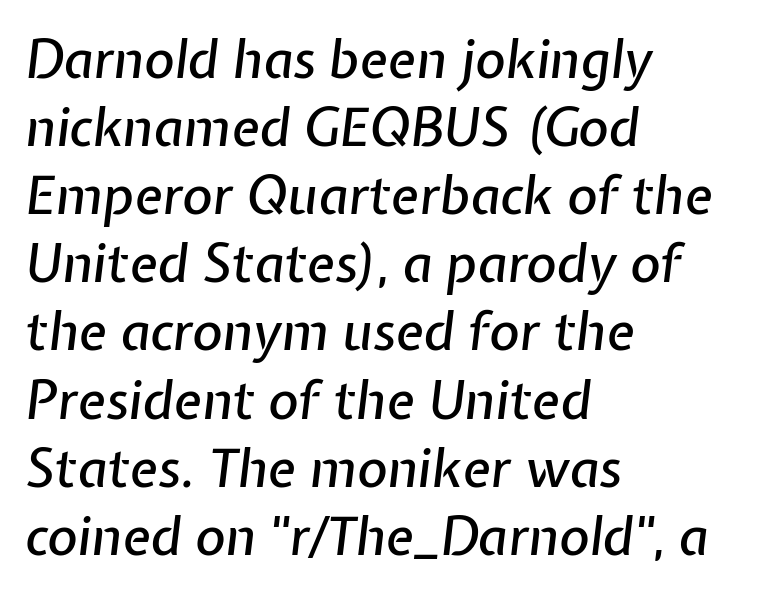
The image shows 52 px text type, italic (leaning right); set left-aligned, normal line spacing (1.31x), normal letter spacing, not underlined; low stroke contrast and a medium x-height.
